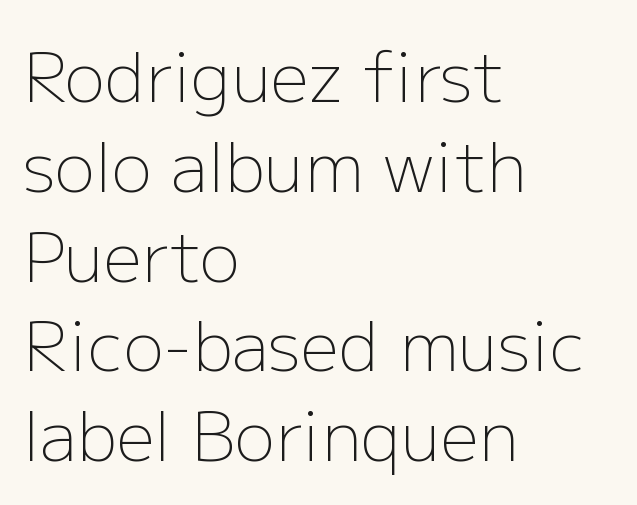
The image shows 68 px light sans-serif type, upright; set left-aligned, normal line spacing (1.32x), normal letter spacing, not underlined; low stroke contrast and a medium x-height.
